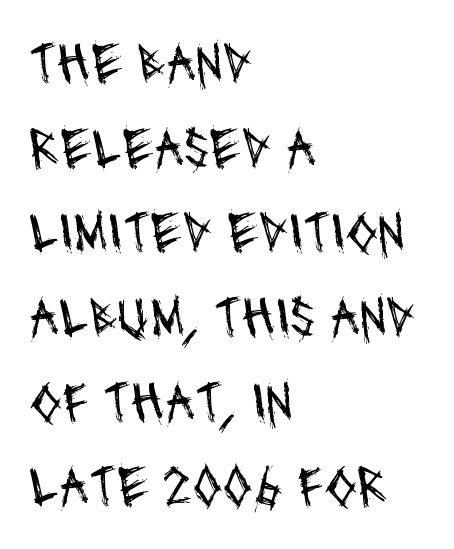
The image shows 58 px regular-weight, condensed sans-serif type; set left-aligned, normal line spacing (1.46x), normal letter spacing, not underlined; medium stroke contrast and a large x-height.
